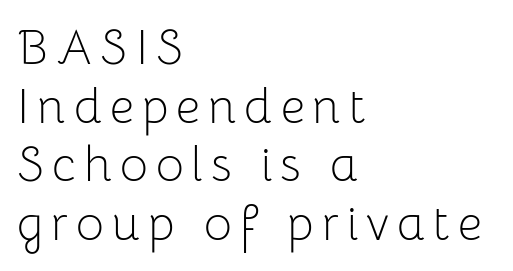
Each letter keeps its own natural width here, so spacing adapts to shape. Weight: not bold — regular or lighter. The letters stand upright; this is a roman face. A sans-serif font was chosen for this passage.
